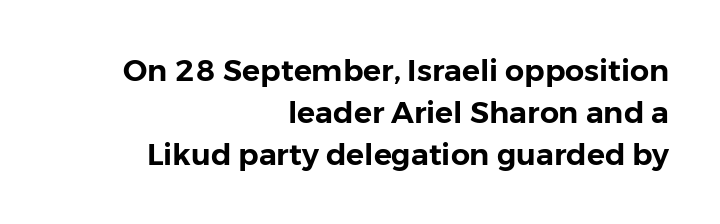
Q: Is the text italic (slanted)? A: No, it is upright.
Q: Is the typeface a serif or a sans-serif typeface? A: Sans-serif.
Q: Is the text underlined? A: No.
Q: How is the paragraph aligned? A: Right-aligned.
Q: Is the spacing between letters normal or unusually wide? A: Normal.
Q: Is the spacing between lines tight, normal or loose? A: Normal.
Q: Width (condensed, normal, or wide)? A: Normal.
Q: Stroke contrast? A: Low.
Q: x-height? A: Medium.
Q: Monospaced? A: No.
